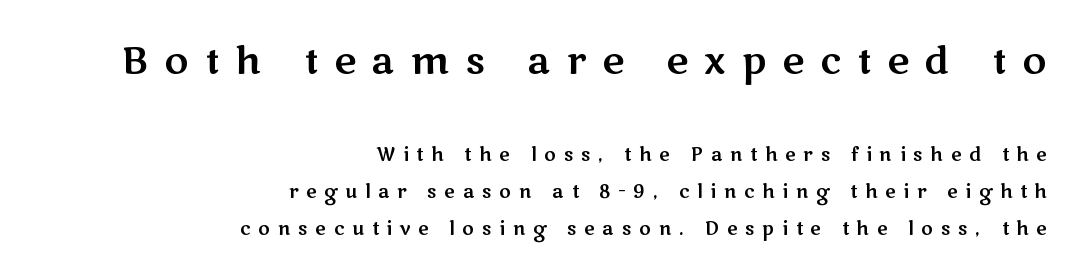
Q: Is the text italic (slanted)? A: No, it is upright.
Q: Is the typeface a serif or a sans-serif typeface? A: Sans-serif.
Q: Is the text underlined? A: No.
Q: How is the paragraph aligned? A: Right-aligned.
Q: Is the spacing between letters normal or unusually wide? A: Unusually wide.
Q: Is the spacing between lines tight, normal or loose? A: Loose.
Q: Which block of text is set in a larger size, the first (top) or the second (bottom)? A: The first (top) one.
Q: Width (condensed, normal, or wide)? A: Wide.
Q: Stroke contrast? A: Medium.
Q: x-height? A: Medium.
Q: Monospaced? A: No.
